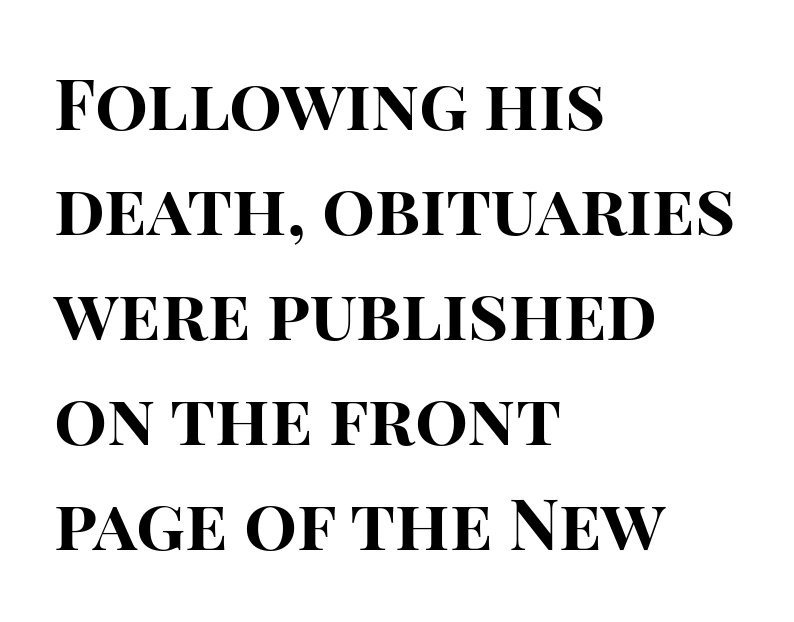
{"serif": "no", "italic": "no", "bold": "yes", "weight": "bold", "width": "normal", "stroke_contrast": "high", "x_height": "large", "monospaced": "no", "underline": "no", "align": "left", "line_spacing": "normal", "line_spacing_ratio": 1.5, "letter_spacing": "normal", "letter_spacing_em": 0.0, "glyph_px": 70}
